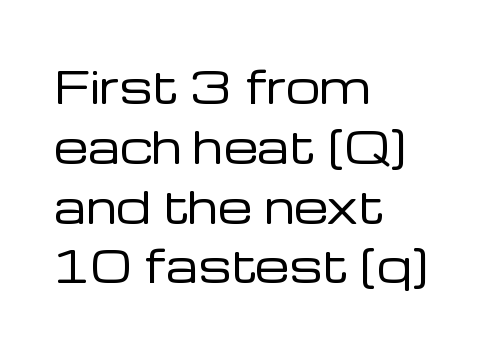
The image shows 43 px regular-weight sans-serif type, upright; set left-aligned, normal line spacing (1.39x), normal letter spacing, not underlined; low stroke contrast and a medium x-height.
